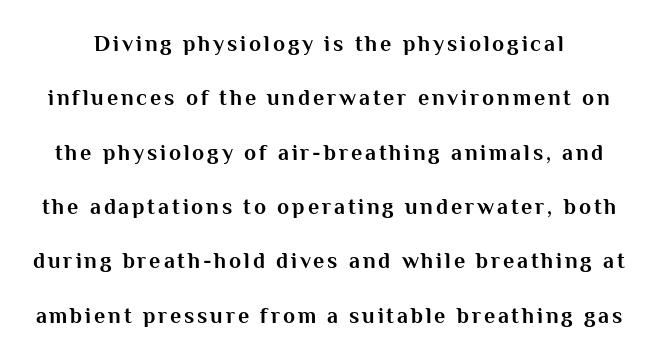
The image shows 22 px bold type, upright; set loose line spacing (2.47x), not underlined.
